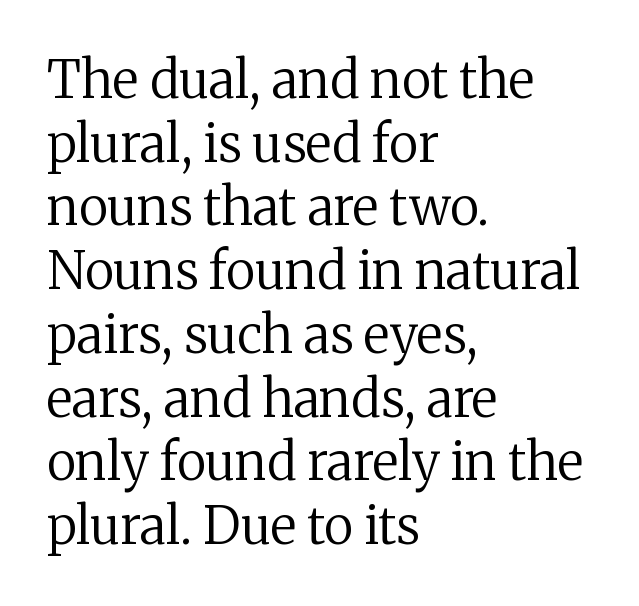
{"serif": "yes", "italic": "no", "bold": "no", "weight": "regular", "width": "normal", "stroke_contrast": "medium", "x_height": "medium", "monospaced": "no", "underline": "no", "align": "left", "line_spacing": "normal", "line_spacing_ratio": 1.25, "letter_spacing": "normal", "letter_spacing_em": 0.0, "glyph_px": 51}
